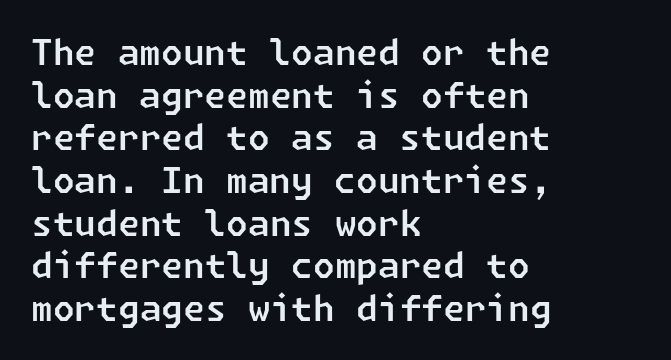
Q: Is the typeface a serif or a sans-serif typeface? A: Sans-serif.
Q: Is the text underlined? A: No.
Q: How is the paragraph aligned? A: Left-aligned.
Q: Is the spacing between letters normal or unusually wide? A: Normal.
Q: Width (condensed, normal, or wide)? A: Normal.
Q: Stroke contrast? A: Low.
Q: x-height? A: Medium.
